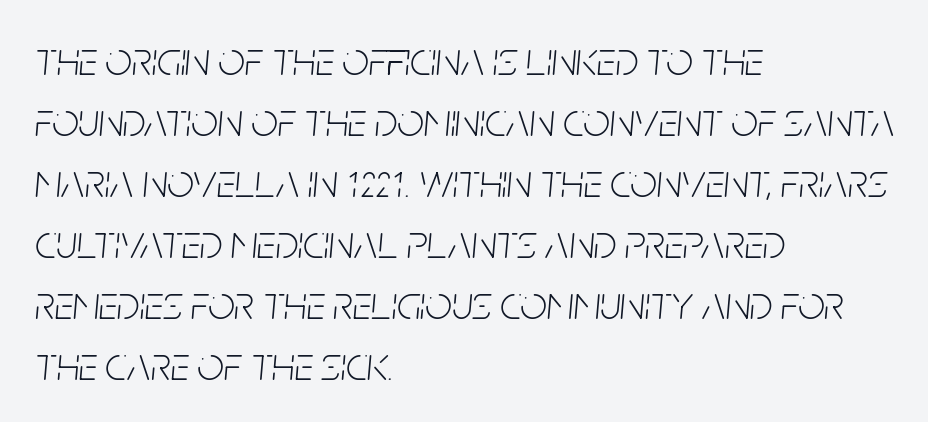
{"italic": "yes", "lean": "right", "slant_degrees": 5, "bold": "no", "weight": "light", "width": "condensed", "stroke_contrast": "low", "x_height": "large", "monospaced": "no", "underline": "no", "align": "left", "line_spacing": "normal", "line_spacing_ratio": 1.3, "letter_spacing": "normal", "letter_spacing_em": 0.0, "glyph_px": 47}
